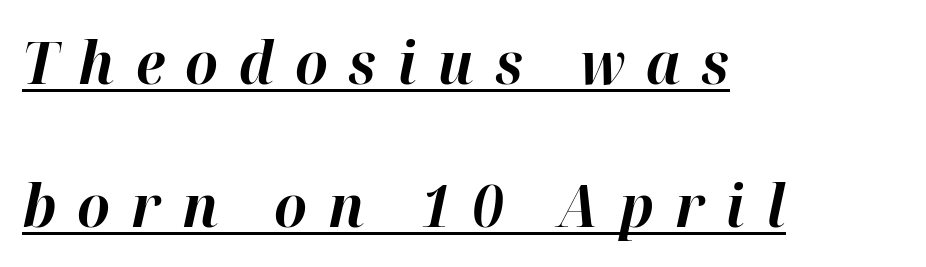
The image shows 58 px bold type, italic (leaning right); set left-aligned, loose line spacing (2.47x), unusually wide letter spacing (+0.36 em), underlined; high stroke contrast and a medium x-height.
